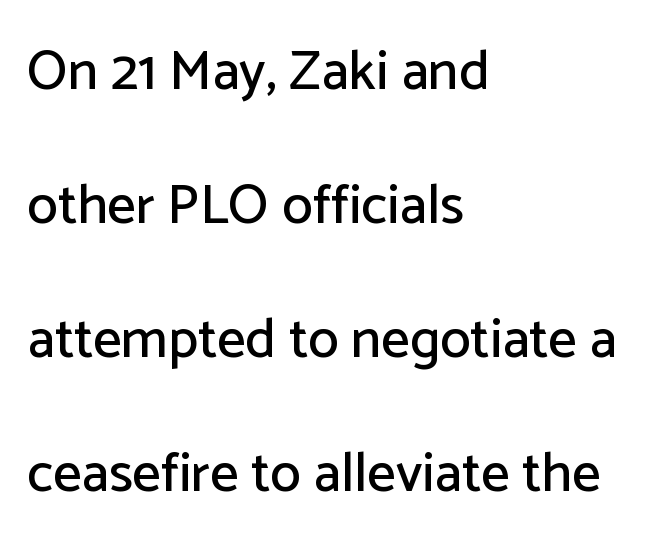
The image shows 56 px sans-serif type, upright; set left-aligned, loose line spacing (2.39x), normal letter spacing, not underlined; low stroke contrast and a medium x-height.
